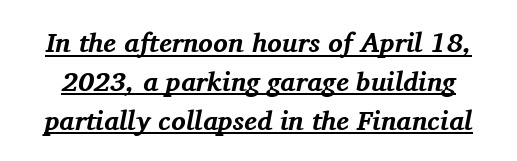
The passage shown is underscored from start to finish. The rendering keeps characters at their native spacing. What's the leading like? Ordinary, nothing unusual. Italic: yes, the glyphs are oblique.
